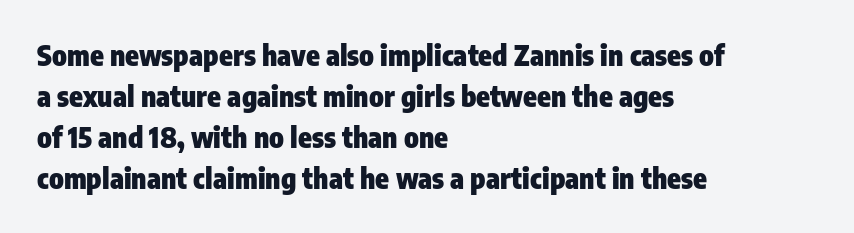
{"serif": "no", "italic": "no", "bold": "yes", "weight": "heavy", "width": "condensed", "stroke_contrast": "low", "x_height": "medium", "monospaced": "no", "underline": "no", "align": "left", "line_spacing": "normal", "line_spacing_ratio": 1.46, "letter_spacing": "normal", "letter_spacing_em": 0.0, "glyph_px": 28}
